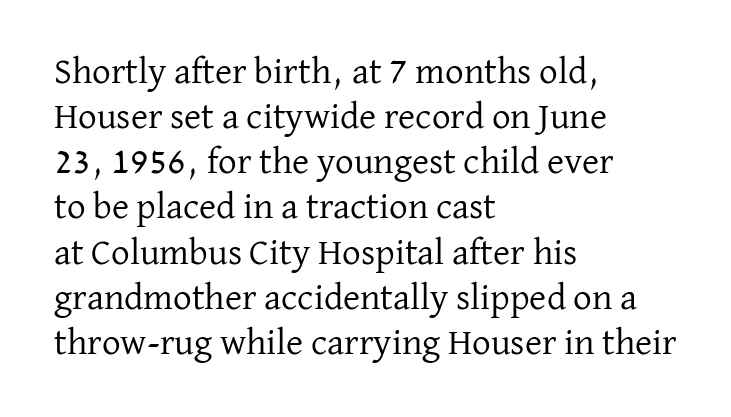
The image shows 37 px regular-weight serif type, upright; set left-aligned, line spacing 1.22x, normal letter spacing, not underlined; low stroke contrast and a medium x-height.
